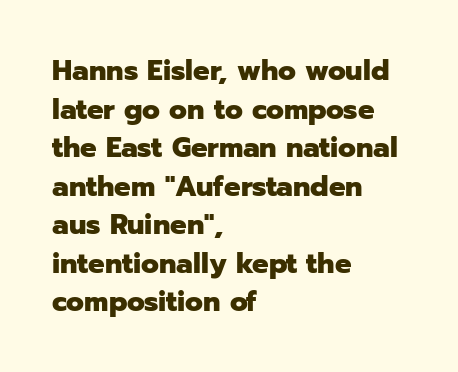
Only glyphs here, with clear space below each row. Between one letter and the next there's only the usual sliver of space. Notice how the stems are strictly vertical — no italics here. Is the block centered? No — it sits flush against the left margin. How heavy is the stroke? Heavy — this is a bold. The line-height multiplier appears to be the usual default.
